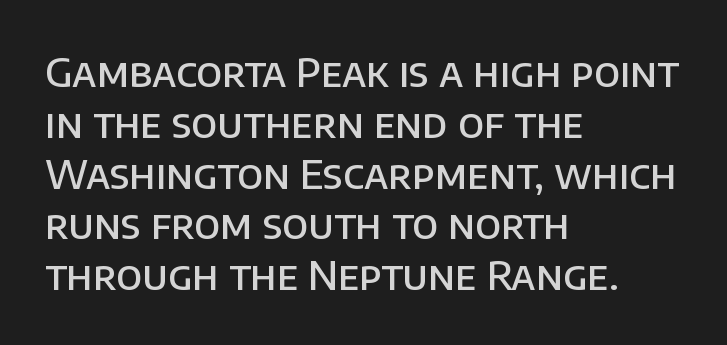
Each letter keeps its own natural width here, so spacing adapts to shape. This sample uses an upright cut, with every glyph sitting square on the baseline. Each line starts at the same left margin while the right side varies. The glyphs are unaccompanied by any horizontal stroke below them.
